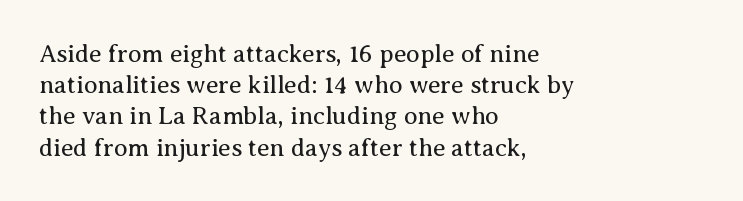
{"italic": "no", "bold": "no", "underline": "no", "align": "left", "line_spacing": "normal", "line_spacing_ratio": 1.25, "letter_spacing": "normal", "letter_spacing_em": 0.0, "glyph_px": 25}
